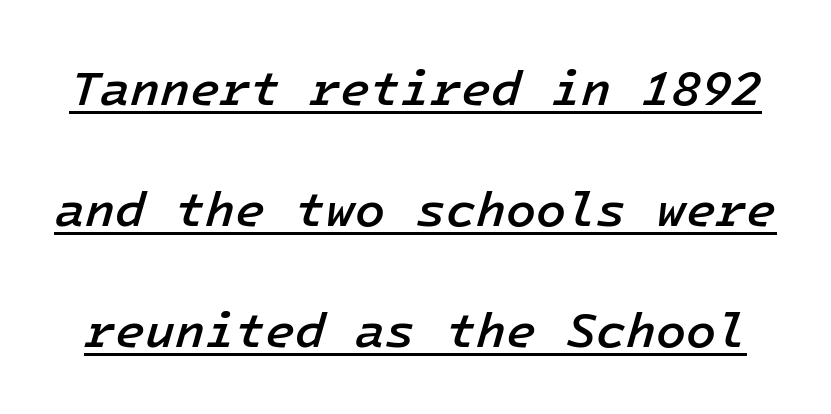
The image shows 49 px semibold type, italic (leaning right); set loose line spacing (2.47x), normal letter spacing, underlined; low stroke contrast and a medium x-height.
